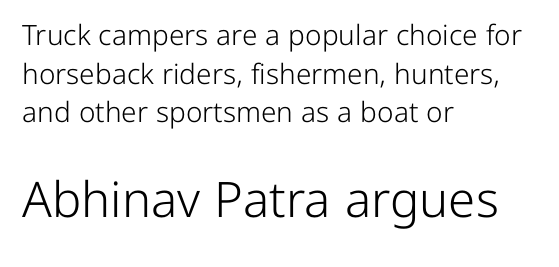
The emphasis by scale lands on block number two, below. The rendering keeps characters at their native spacing. Ascenders rise straight up at ninety degrees. Do the characters align in a grid? No, the font is proportional. Observe the absence of serifs on each vertical stroke in this sample.
